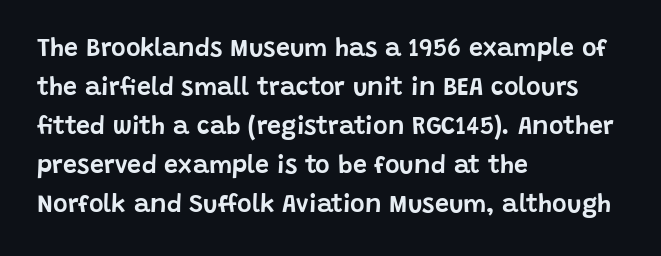
The image shows 25 px text type, upright; set left-aligned, normal line spacing (1.56x), normal letter spacing, not underlined.
